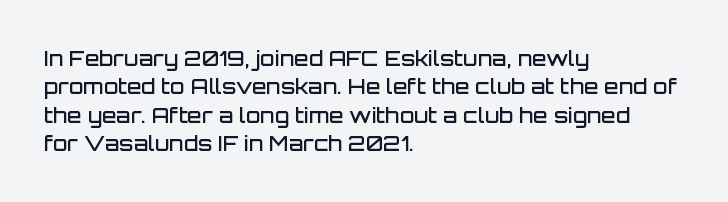
Q: Is the text bold? A: Semi-bold.
Q: Is the text italic (slanted)? A: No, it is upright.
Q: Is the text underlined? A: No.
Q: How is the paragraph aligned? A: Left-aligned.
Q: Is the spacing between letters normal or unusually wide? A: Normal.
Q: Is the spacing between lines tight, normal or loose? A: Normal.
